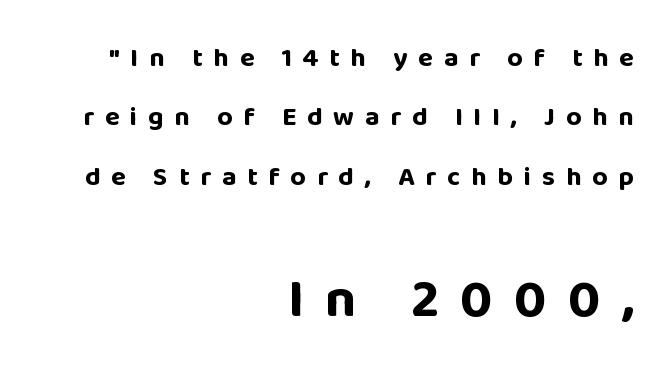
The image shows 54 px bold sans-serif type, upright; set right-aligned, loose line spacing (2.2x), unusually wide letter spacing (+0.4 em), not underlined; the second (bottom) block is 2.0x larger; low stroke contrast and a large x-height.
